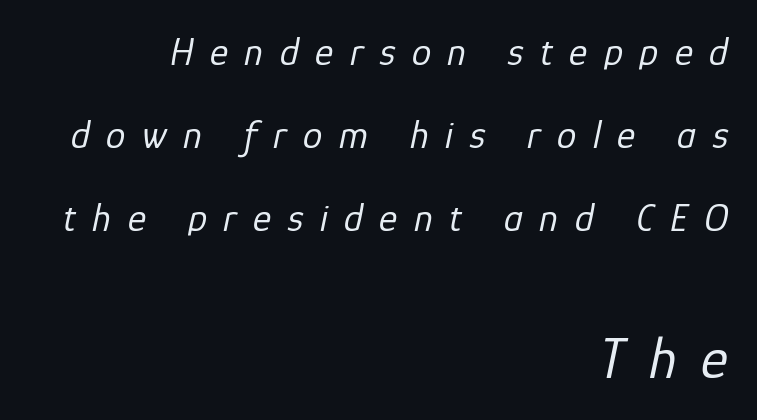
Q: Is the text bold? A: No.
Q: Is the text italic (slanted)? A: Yes, it leans right by about 12 degrees.
Q: Is the text underlined? A: No.
Q: How is the paragraph aligned? A: Right-aligned.
Q: Is the spacing between letters normal or unusually wide? A: Unusually wide.
Q: Is the spacing between lines tight, normal or loose? A: Loose.
Q: Which block of text is set in a larger size, the first (top) or the second (bottom)? A: The second (bottom) one.
Q: Width (condensed, normal, or wide)? A: Normal.
Q: Stroke contrast? A: Low.
Q: x-height? A: Medium.
Q: Monospaced? A: No.
